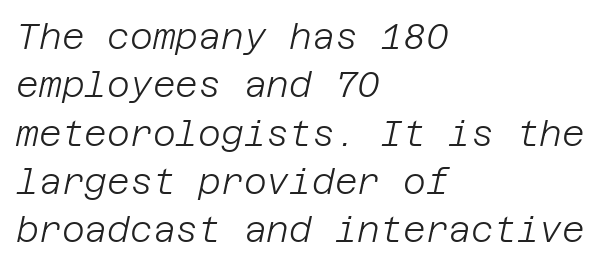
Q: Is the text bold? A: No.
Q: Is the text italic (slanted)? A: Yes, it leans right by about 12 degrees.
Q: Is the text underlined? A: No.
Q: How is the paragraph aligned? A: Left-aligned.
Q: Is the spacing between letters normal or unusually wide? A: Normal.
Q: Is the spacing between lines tight, normal or loose? A: Normal.
Q: Width (condensed, normal, or wide)? A: Normal.
Q: Stroke contrast? A: Low.
Q: x-height? A: Large.
